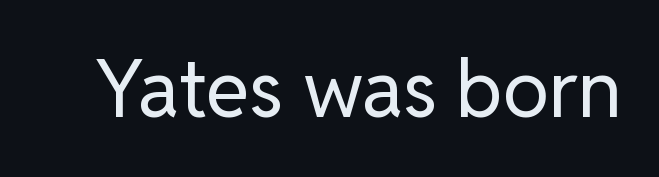
{"serif": "no", "italic": "no", "bold": "no", "weight": "regular", "width": "normal", "stroke_contrast": "low", "x_height": "medium", "monospaced": "no", "underline": "no", "letter_spacing": "normal", "letter_spacing_em": 0.0, "glyph_px": 79}
